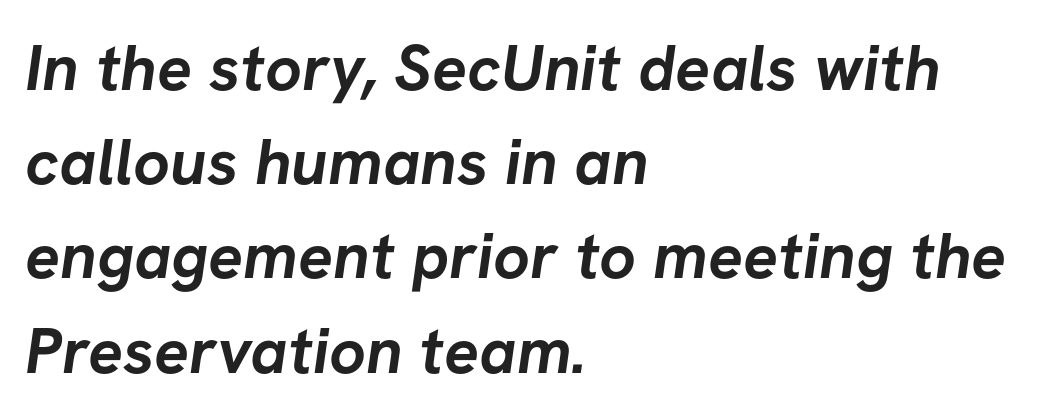
{"serif": "no", "bold": "yes", "weight": "semibold", "width": "normal", "stroke_contrast": "low", "x_height": "medium", "monospaced": "no", "underline": "no", "align": "left", "line_spacing": "normal", "line_spacing_ratio": 1.45, "letter_spacing": "normal", "letter_spacing_em": 0.0, "glyph_px": 65}
